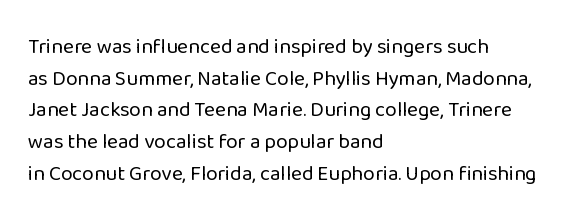
{"italic": "no", "bold": "no", "underline": "no", "align": "left", "line_spacing": "normal", "line_spacing_ratio": 1.51, "letter_spacing": "normal", "letter_spacing_em": 0.0, "glyph_px": 21}
